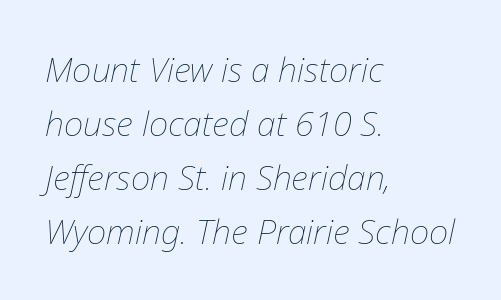
Q: Is the text bold? A: No.
Q: Is the text italic (slanted)? A: Yes, it leans right by about 12 degrees.
Q: Is the text underlined? A: No.
Q: How is the paragraph aligned? A: Left-aligned.
Q: Is the spacing between letters normal or unusually wide? A: Normal.
Q: Is the spacing between lines tight, normal or loose? A: Normal.
Q: Width (condensed, normal, or wide)? A: Normal.
Q: Stroke contrast? A: Low.
Q: x-height? A: Medium.
Q: Monospaced? A: No.
